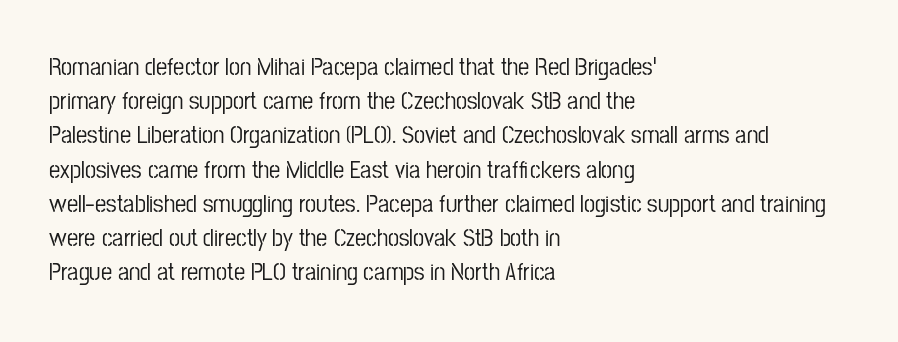
{"italic": "no", "underline": "no", "align": "left", "line_spacing": "normal", "line_spacing_ratio": 1.37, "letter_spacing": "normal", "letter_spacing_em": 0.0, "glyph_px": 25}
